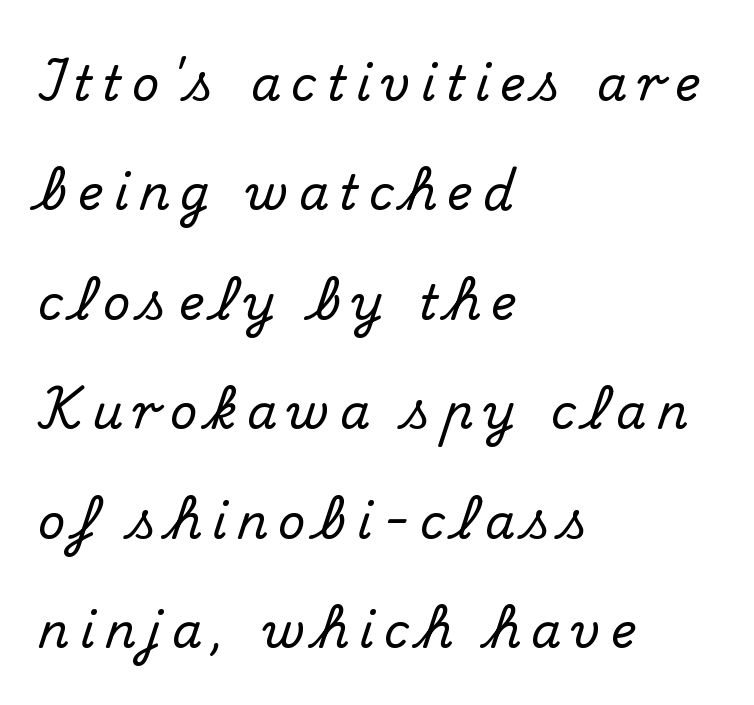
Q: Is the text italic (slanted)? A: Yes.
Q: Is the typeface a serif or a sans-serif typeface? A: Serif.
Q: Is the text underlined? A: No.
Q: How is the paragraph aligned? A: Left-aligned.
Q: Is the spacing between letters normal or unusually wide? A: Unusually wide.
Q: Is the spacing between lines tight, normal or loose? A: Loose.
Q: Width (condensed, normal, or wide)? A: Normal.
Q: Stroke contrast? A: Medium.
Q: x-height? A: Small.
Q: Monospaced? A: No.
